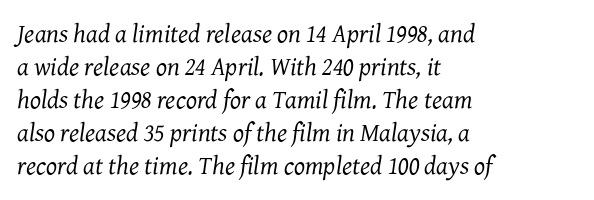
Q: Is the text bold? A: No.
Q: Is the text italic (slanted)? A: Yes, it leans right by about 7 degrees.
Q: Is the text underlined? A: No.
Q: How is the paragraph aligned? A: Left-aligned.
Q: Is the spacing between letters normal or unusually wide? A: Normal.
Q: Is the spacing between lines tight, normal or loose? A: Normal.
